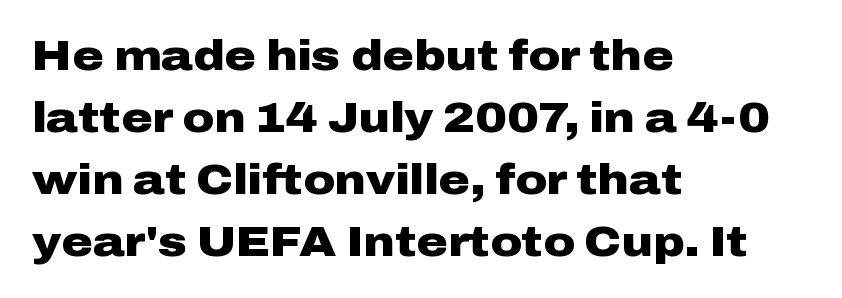
{"serif": "no", "italic": "no", "bold": "yes", "weight": "heavy", "width": "wide", "stroke_contrast": "low", "x_height": "medium", "monospaced": "no", "underline": "no", "align": "left", "line_spacing": "normal", "line_spacing_ratio": 1.44, "letter_spacing": "normal", "letter_spacing_em": 0.0, "glyph_px": 43}
